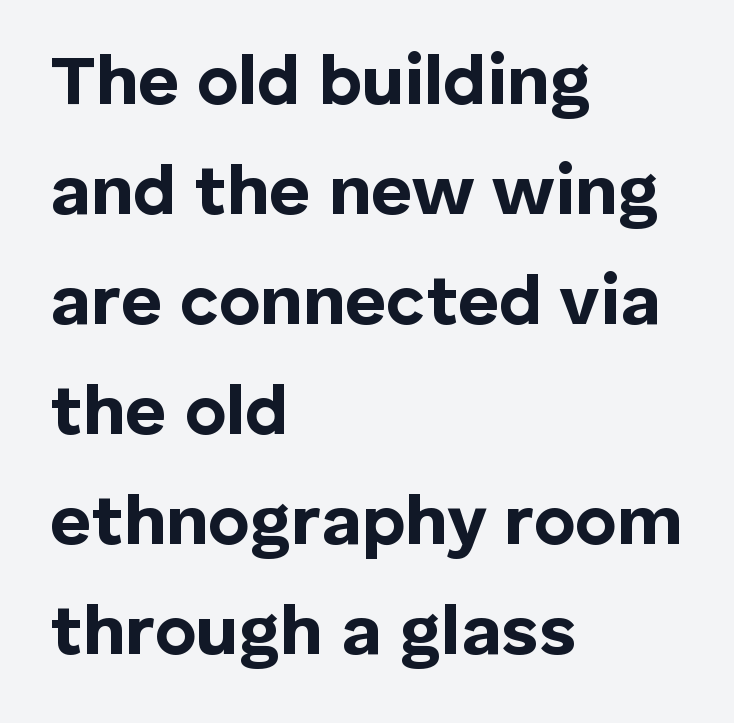
The image shows 71 px bold sans-serif type, upright; set left-aligned, normal line spacing (1.55x), normal letter spacing, not underlined; low stroke contrast and a medium x-height.
